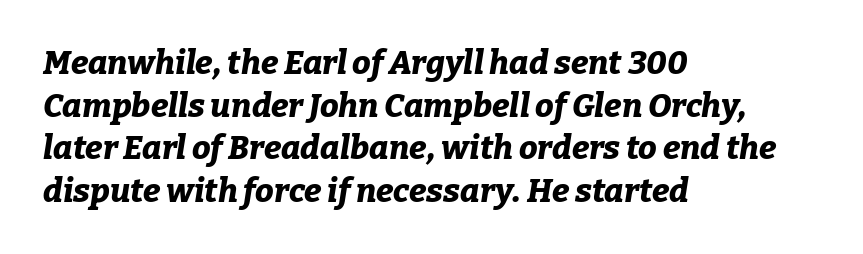
The image shows 33 px bold type, italic (leaning right); set left-aligned, normal line spacing (1.29x), normal letter spacing, not underlined; low stroke contrast and a medium x-height.
